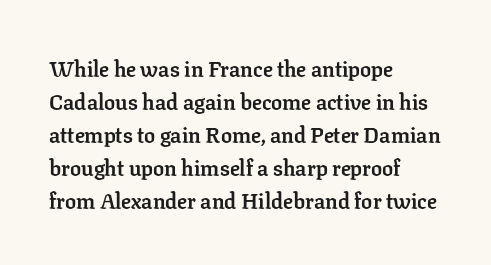
You'd pick this weight for a headline — it's a proper bold. The lettering holds an erect, upright posture throughout. Glance below the letters and you will spot only blank space. Layout note: lines flush left. Characters follow at the spacing the type designer built in. These lines sit exactly where default settings would place them.
